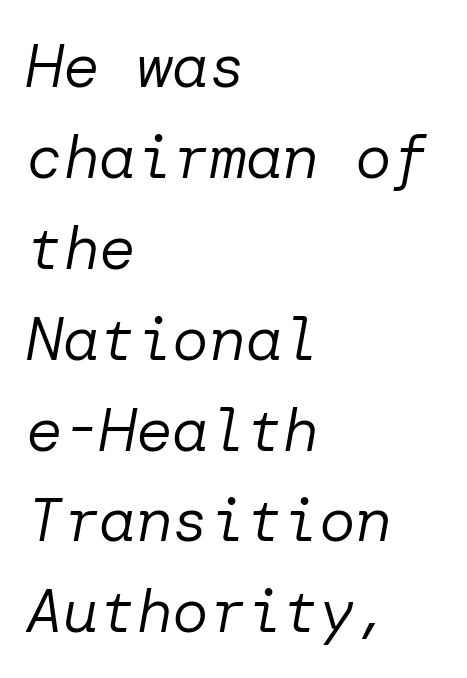
Q: Is the text bold? A: No.
Q: Is the text italic (slanted)? A: Yes, it leans right by about 10 degrees.
Q: Is the text underlined? A: No.
Q: How is the paragraph aligned? A: Left-aligned.
Q: Is the spacing between letters normal or unusually wide? A: Normal.
Q: Is the spacing between lines tight, normal or loose? A: Normal.
Q: Width (condensed, normal, or wide)? A: Normal.
Q: Stroke contrast? A: Low.
Q: x-height? A: Medium.
